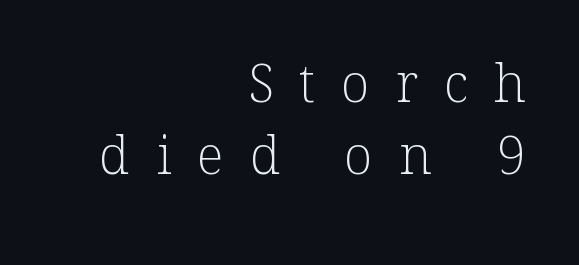
The image shows 53 px light serif type, upright; set right-aligned, normal line spacing (1.35x), unusually wide letter spacing (+0.49 em), not underlined; low stroke contrast and a medium x-height.
